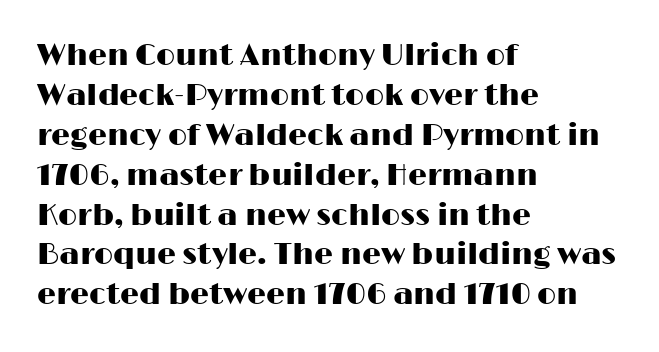
Quick note: interline space is typical. Each letter keeps its own natural width here, so spacing adapts to shape. Posture: upright roman. A typesetter would label this face a sans. Check under the words: just untouched page.
